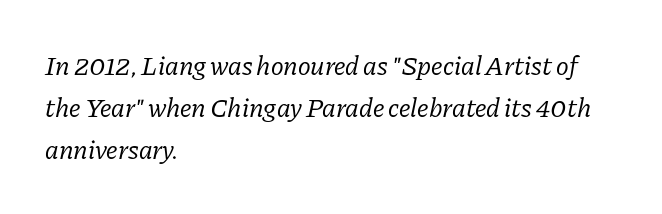
Each line starts at the same left margin while the right side varies. Beneath every word, the page is bare. Letter spacing: default. Italic: yes, the glyphs are oblique. The space between consecutive lines is moderate.
